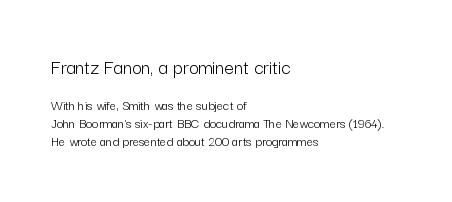
{"italic": "no", "bold": "no", "underline": "no", "align": "left", "line_spacing": "normal", "line_spacing_ratio": 1.28, "letter_spacing": "normal", "letter_spacing_em": 0.0, "larger_block": "first", "size_ratio": 1.5, "glyph_px": 21}
